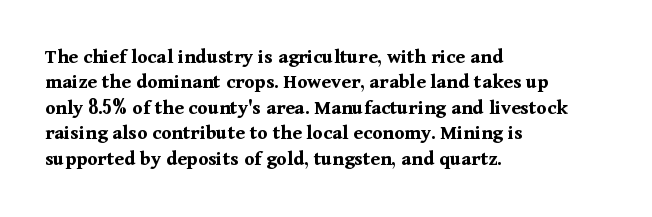
The gaps between neighbouring characters are ordinary and unremarkable. Heavy, bold letterforms. Posture: straight, roman, zero tilt. Caption: multi-line text, flush left, ragged right. Clear beneath every line of the passage.
